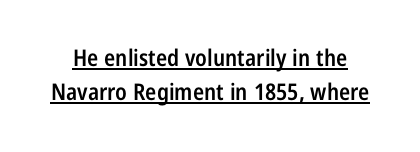
Letter spacing: default. A typographer would call this underscored text. Set as a demibold, roughly 600 on the weight scale. Ascenders rise straight up at ninety degrees. Each new line begins a customary step beneath the previous one.
